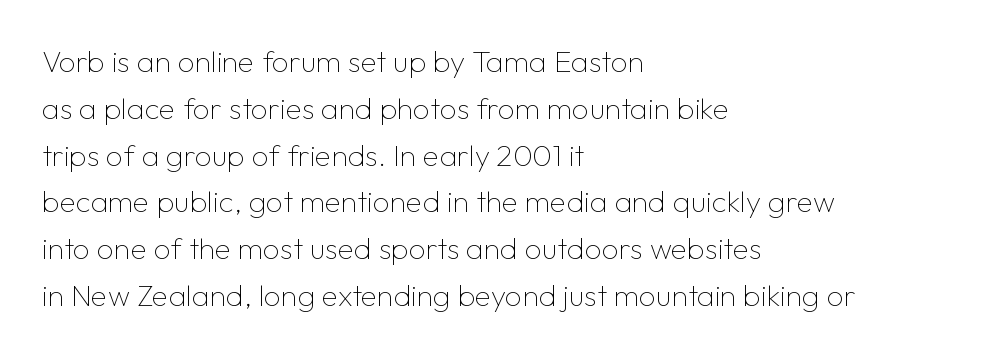
{"serif": "no", "italic": "no", "bold": "no", "weight": "thin", "width": "normal", "stroke_contrast": "low", "x_height": "medium", "monospaced": "no", "underline": "no", "align": "left", "line_spacing": "normal", "line_spacing_ratio": 1.56, "letter_spacing": "normal", "letter_spacing_em": 0.0, "glyph_px": 30}
